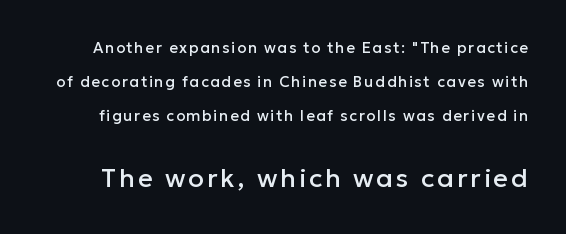
{"italic": "no", "underline": "no", "line_spacing": "loose", "line_spacing_ratio": 2.28, "larger_block": "second", "size_ratio": 1.73, "glyph_px": 26}
